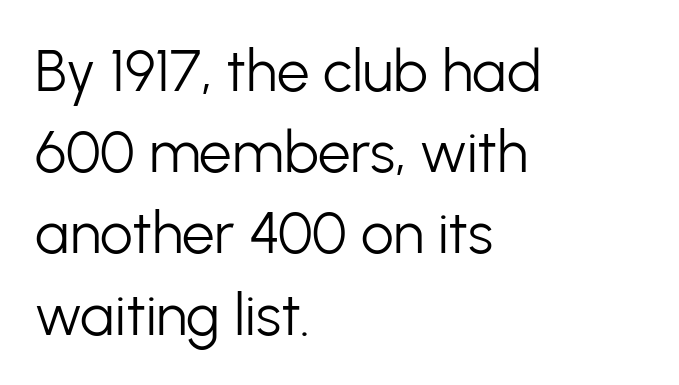
Q: Is the text bold? A: No.
Q: Is the text italic (slanted)? A: No, it is upright.
Q: Is the typeface a serif or a sans-serif typeface? A: Sans-serif.
Q: Is the text underlined? A: No.
Q: How is the paragraph aligned? A: Left-aligned.
Q: Is the spacing between letters normal or unusually wide? A: Normal.
Q: Is the spacing between lines tight, normal or loose? A: Normal.
Q: Width (condensed, normal, or wide)? A: Normal.
Q: Stroke contrast? A: Low.
Q: x-height? A: Medium.
Q: Monospaced? A: No.
